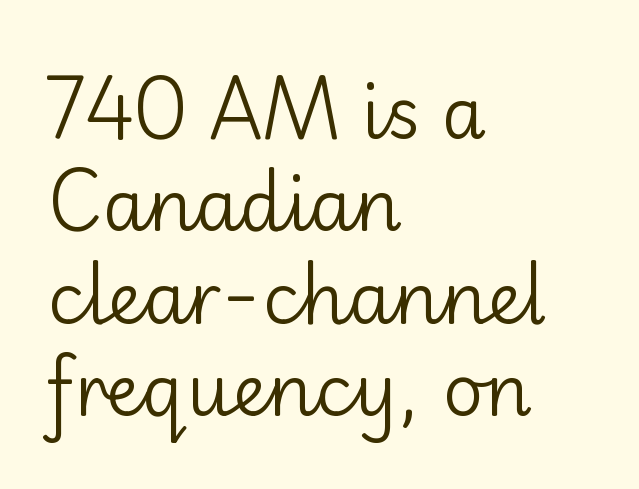
{"serif": "no", "italic": "no", "bold": "no", "weight": "regular", "width": "normal", "stroke_contrast": "low", "x_height": "small", "monospaced": "no", "underline": "no", "align": "left", "line_spacing": "normal", "line_spacing_ratio": 1.3, "letter_spacing": "normal", "letter_spacing_em": 0.0, "glyph_px": 71}
